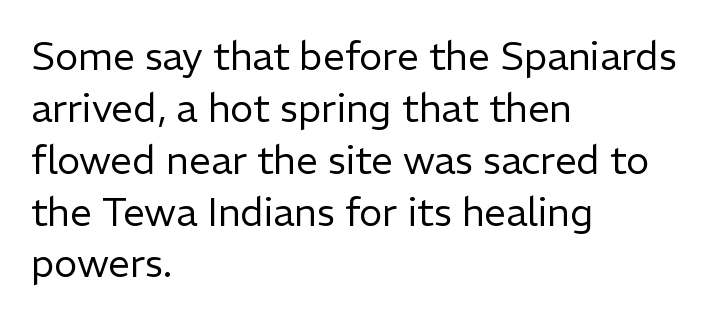
Q: Is the text bold? A: No.
Q: Is the text italic (slanted)? A: No, it is upright.
Q: Is the typeface a serif or a sans-serif typeface? A: Sans-serif.
Q: Is the text underlined? A: No.
Q: How is the paragraph aligned? A: Left-aligned.
Q: Is the spacing between letters normal or unusually wide? A: Normal.
Q: Is the spacing between lines tight, normal or loose? A: Normal.
Q: Width (condensed, normal, or wide)? A: Normal.
Q: Stroke contrast? A: Low.
Q: x-height? A: Medium.
Q: Monospaced? A: No.
